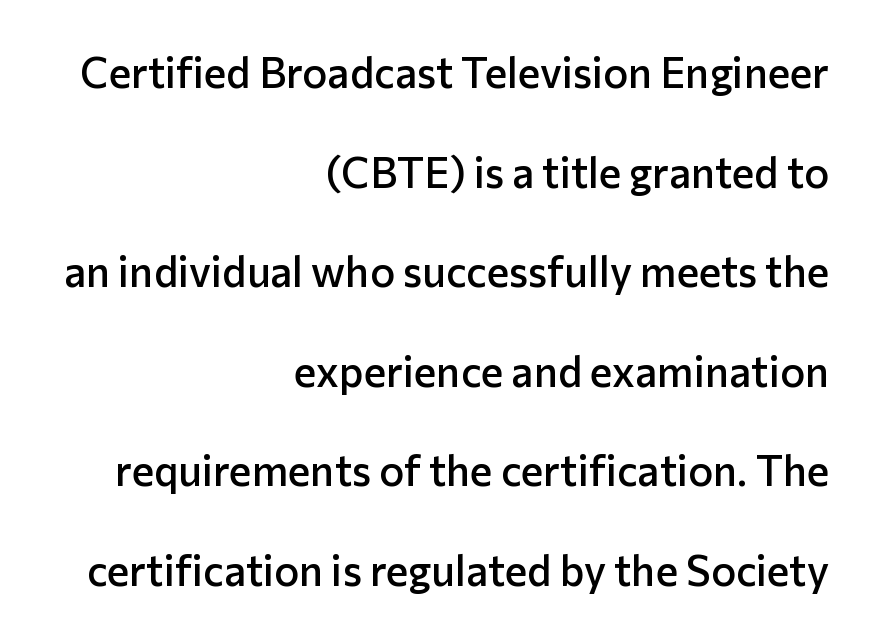
Observe the absence of serifs on each vertical stroke in this sample. The zone under the glyphs is completely vacant. Observe the ordinary spacing: letters are neighbours, not strangers. Spacing verdict: proportional, widths tailored to each character. Regarding leading, the lines here are spaced well apart.
